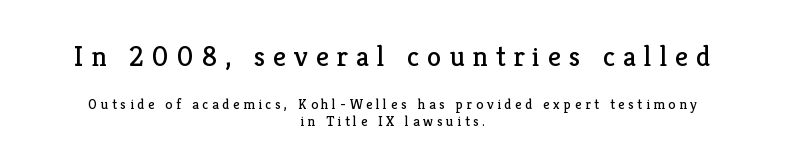
Note: serifs present on the glyphs. A typesetter would mark this as roman, not italic. Descenders hang freely into open space. The text block is weighted toward neither margin, spreading evenly from the middle. The upper block of text is set noticeably larger than the block beneath it. Stems here are at most as thick as an everyday book face.
